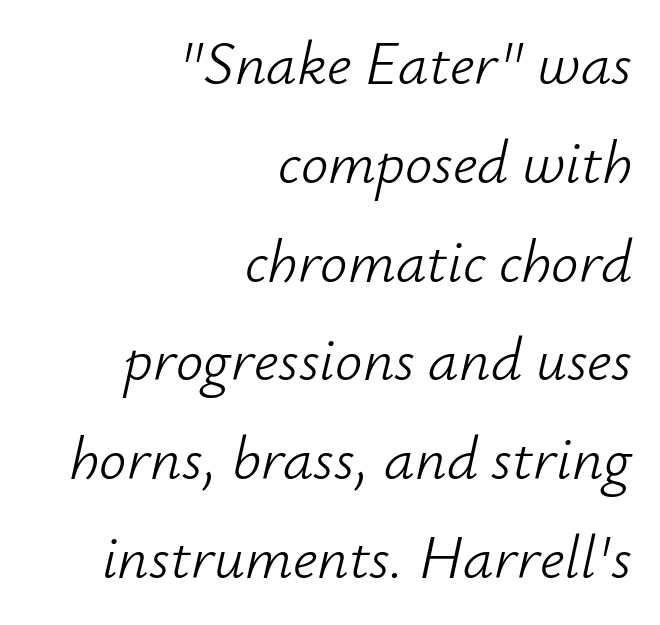
{"italic": "yes", "lean": "right", "slant_degrees": 12, "bold": "no", "weight": "light", "width": "normal", "stroke_contrast": "low", "x_height": "small", "monospaced": "no", "underline": "no", "align": "right", "line_spacing": "normal", "line_spacing_ratio": 1.62, "letter_spacing": "normal", "letter_spacing_em": 0.0, "glyph_px": 61}
